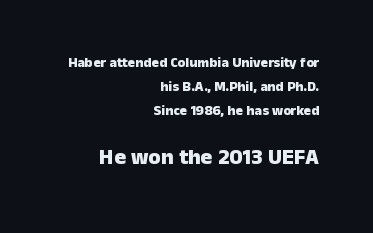
Q: Is the text bold? A: Yes.
Q: Is the text italic (slanted)? A: No, it is upright.
Q: Is the text underlined? A: No.
Q: How is the paragraph aligned? A: Right-aligned.
Q: Is the spacing between letters normal or unusually wide? A: Normal.
Q: Which block of text is set in a larger size, the first (top) or the second (bottom)? A: The second (bottom) one.
